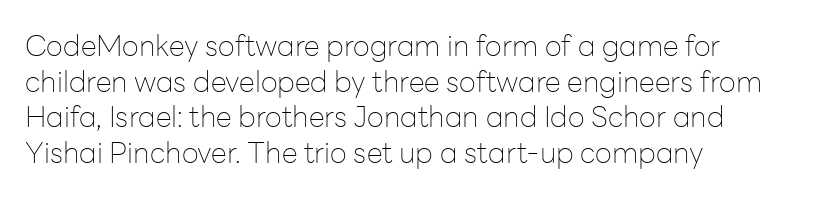
Q: Is the text bold? A: No.
Q: Is the text italic (slanted)? A: No, it is upright.
Q: Is the typeface a serif or a sans-serif typeface? A: Sans-serif.
Q: Is the text underlined? A: No.
Q: How is the paragraph aligned? A: Left-aligned.
Q: Is the spacing between letters normal or unusually wide? A: Normal.
Q: Width (condensed, normal, or wide)? A: Normal.
Q: Stroke contrast? A: Low.
Q: x-height? A: Medium.
Q: Monospaced? A: No.
